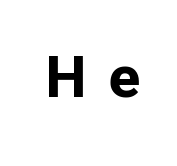
Q: Is the text bold? A: Yes.
Q: Is the text italic (slanted)? A: No, it is upright.
Q: Is the typeface a serif or a sans-serif typeface? A: Sans-serif.
Q: Is the text underlined? A: No.
Q: Is the spacing between letters normal or unusually wide? A: Unusually wide.
Q: Width (condensed, normal, or wide)? A: Normal.
Q: Stroke contrast? A: Low.
Q: x-height? A: Medium.
Q: Monospaced? A: No.
